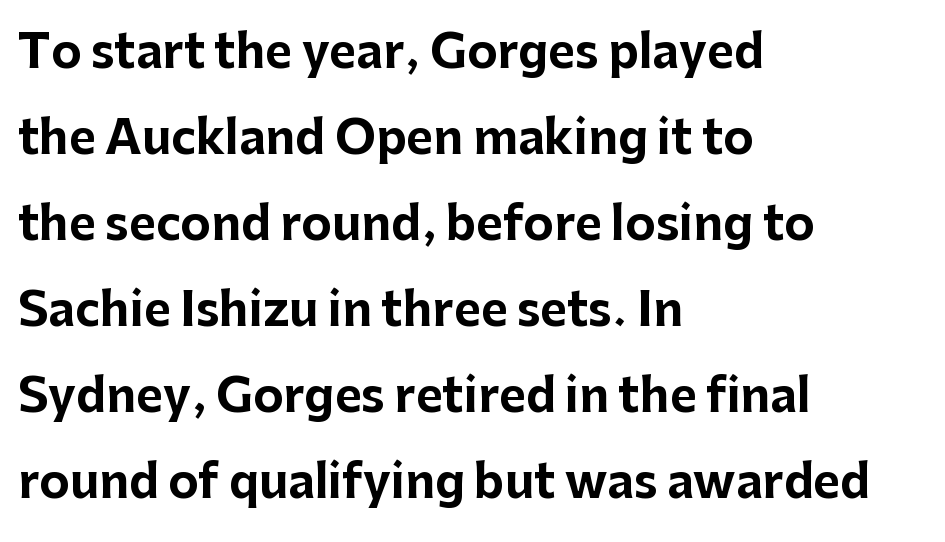
{"serif": "no", "italic": "no", "bold": "yes", "weight": "bold", "width": "normal", "stroke_contrast": "low", "x_height": "medium", "monospaced": "no", "underline": "no", "align": "left", "line_spacing_ratio": 1.87, "letter_spacing": "normal", "letter_spacing_em": 0.0, "glyph_px": 46}
